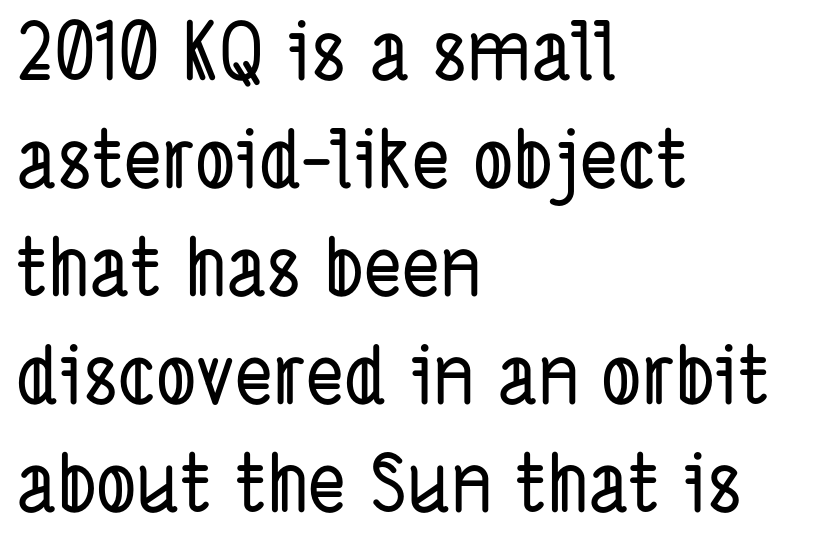
Q: Is the typeface a serif or a sans-serif typeface? A: Sans-serif.
Q: Is the text underlined? A: No.
Q: How is the paragraph aligned? A: Left-aligned.
Q: Is the spacing between letters normal or unusually wide? A: Normal.
Q: Is the spacing between lines tight, normal or loose? A: Normal.
Q: Width (condensed, normal, or wide)? A: Condensed.
Q: Stroke contrast? A: Low.
Q: x-height? A: Medium.
Q: Monospaced? A: No.
